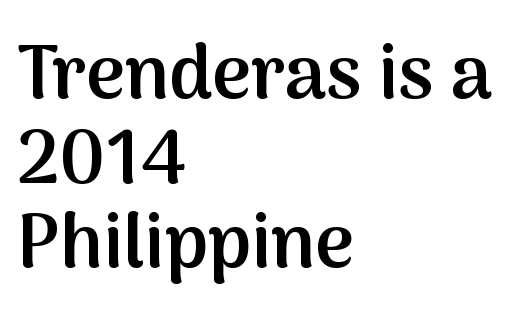
Q: Is the text bold? A: Semi-bold.
Q: Is the text italic (slanted)? A: No, it is upright.
Q: Is the typeface a serif or a sans-serif typeface? A: Sans-serif.
Q: Is the text underlined? A: No.
Q: How is the paragraph aligned? A: Left-aligned.
Q: Is the spacing between letters normal or unusually wide? A: Normal.
Q: Is the spacing between lines tight, normal or loose? A: Tight.
Q: Width (condensed, normal, or wide)? A: Normal.
Q: Stroke contrast? A: Medium.
Q: x-height? A: Medium.
Q: Monospaced? A: No.
